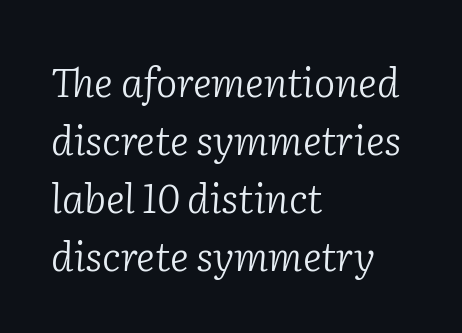
The image shows 40 px light serif type, italic (leaning right); set left-aligned, normal line spacing (1.45x), normal letter spacing, not underlined; low stroke contrast and a medium x-height.
